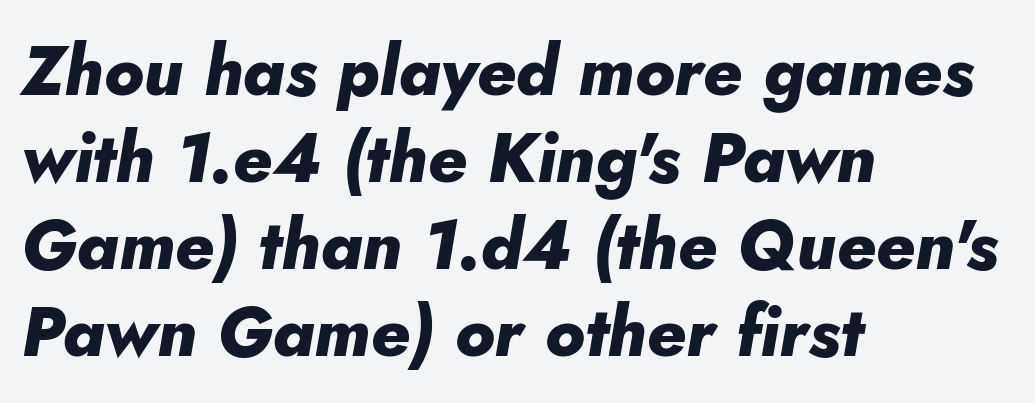
The passage shown is typed in a proportional face where columns would drift. The paragraph has a hard left edge and a soft right edge. Caption: bold face, heavy strokes. Letters rest on an invisible, unmarked baseline. Baseline-to-baseline distance is the conventional proportion of letter height.
